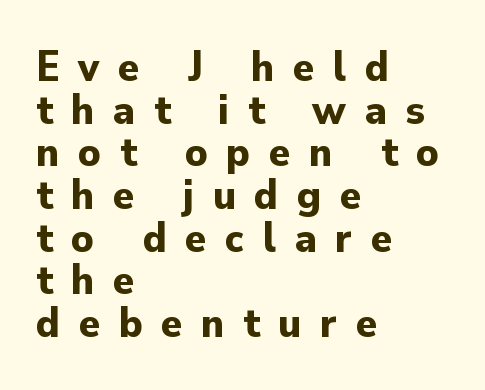
Weight: bold. Left-aligned paragraph, ragged on the right. This is the regular roman posture of the typeface. The font family rendered here belongs to the sans-serif group. Tracking here is generous; glyphs stand well apart from one another. Do the characters align in a grid? No, the font is proportional.
